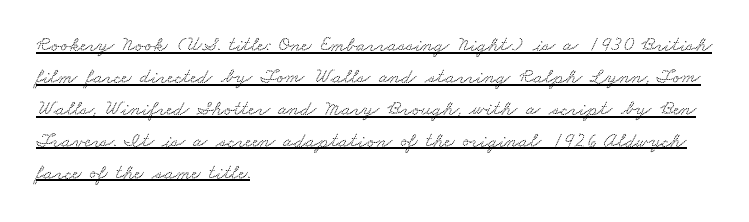
Each line starts at the same left margin while the right side varies. Tracking value appears to be zero — textbook default spacing. This sample carries an underscore along the baseline area. Each new line begins a customary step beneath the previous one.
